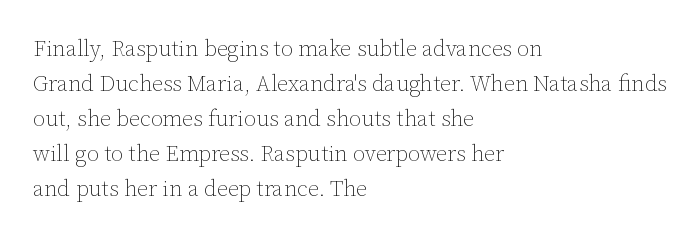
Q: Is the text bold? A: No.
Q: Is the text italic (slanted)? A: No, it is upright.
Q: Is the text underlined? A: No.
Q: How is the paragraph aligned? A: Left-aligned.
Q: Is the spacing between letters normal or unusually wide? A: Normal.
Q: Is the spacing between lines tight, normal or loose? A: Normal.
